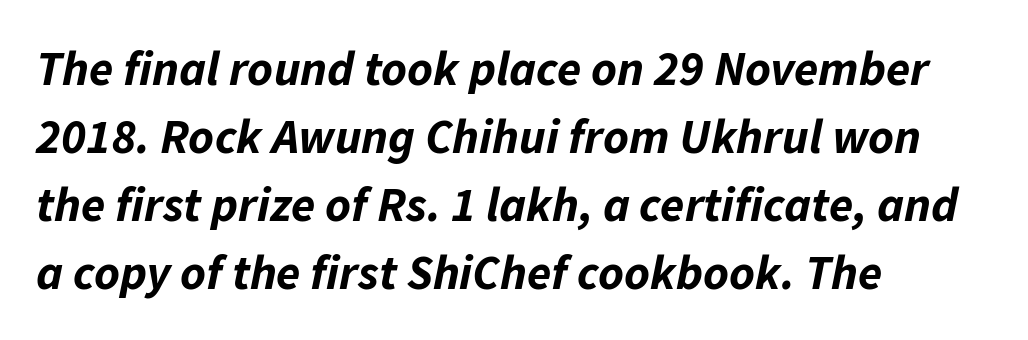
You can tell it's italic because the verticals aren't actually vertical. The line texture is even and compact thanks to regular tracking. Honestly, the row spacing looks completely unremarkable. Check under the words: just untouched page.
